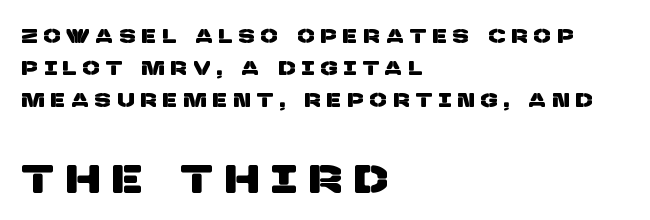
Teacher's note: observe the even left margin — that is flush-left alignment. Do the characters align in a grid? No, the font is proportional. The gap between lines stays unmarked. This sample uses expanded letter spacing, leaving extra air between glyphs. Block two is the big one; block one sits smaller above it. What kind of face is this? One without serifs — a sans.
